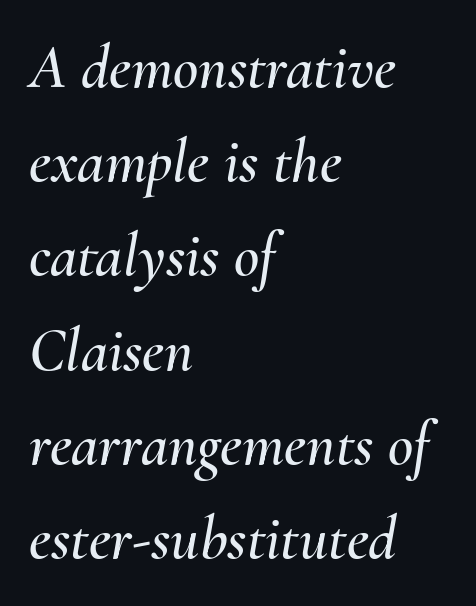
{"italic": "yes", "lean": "right", "slant_degrees": 10, "width": "normal", "stroke_contrast": "medium", "x_height": "small", "monospaced": "no", "underline": "no", "align": "left", "line_spacing": "normal", "line_spacing_ratio": 1.52, "letter_spacing": "normal", "letter_spacing_em": 0.0, "glyph_px": 62}
